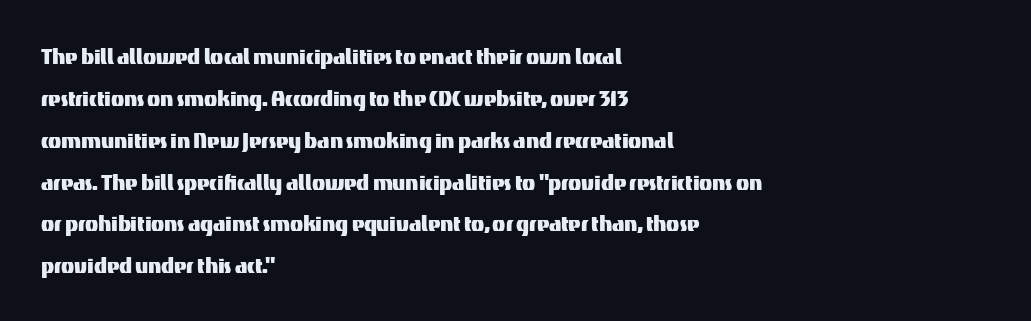
Decoration check: the copy has no underline. You can tell it's not italic because the verticals are truly vertical. Is the letter spacing exaggerated? No — it looks like the ordinary default. A classic flush-left, rag-right setting is used for this passage. Baseline-to-baseline distance is the conventional proportion of letter height.
